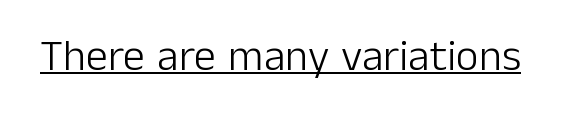
{"serif": "no", "italic": "no", "bold": "no", "weight": "light", "width": "normal", "stroke_contrast": "low", "x_height": "medium", "monospaced": "no", "underline": "yes", "letter_spacing": "normal", "letter_spacing_em": 0.0, "glyph_px": 44}
